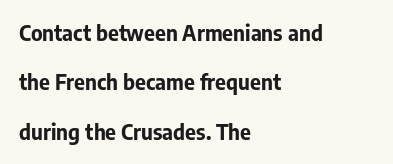
Q: Is the text bold? A: Yes.
Q: Is the text italic (slanted)? A: No, it is upright.
Q: Is the text underlined? A: No.
Q: How is the paragraph aligned? A: Left-aligned.
Q: Is the spacing between letters normal or unusually wide? A: Normal.
Q: Is the spacing between lines tight, normal or loose? A: Loose.
